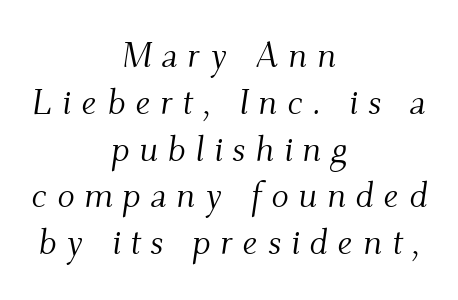
Q: Is the text bold? A: No.
Q: Is the text italic (slanted)? A: Yes, it leans right by about 9 degrees.
Q: Is the typeface a serif or a sans-serif typeface? A: Serif.
Q: Is the text underlined? A: No.
Q: How is the paragraph aligned? A: Centered.
Q: Is the spacing between letters normal or unusually wide? A: Unusually wide.
Q: Is the spacing between lines tight, normal or loose? A: Normal.
Q: Width (condensed, normal, or wide)? A: Normal.
Q: Stroke contrast? A: Medium.
Q: x-height? A: Small.
Q: Monospaced? A: No.
